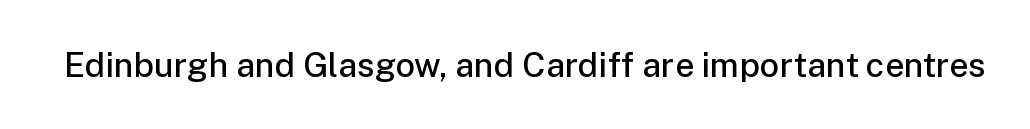
Here the designer chose a conventional face with non-uniform glyph widths. Bold? Not quite — semibold, heavier than regular but stopping short. This sample uses an upright cut, with every glyph sitting square on the baseline. The space beneath each line is pristine and unruled. The face used here is a sans, in the tradition of grotesques and geometrics.
